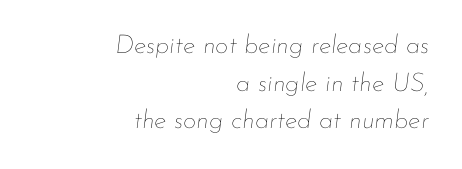
A typesetter would mark this as italic. Rows of type keep a routine distance in the vertical direction. Has an underline been added? It has not. Compared with a flush-left layout, this one pins lines to the opposite, right side. Heaviness? Minimal to ordinary, like unemphasized prose. The letterforms sit shoulder to shoulder at normal distance.
